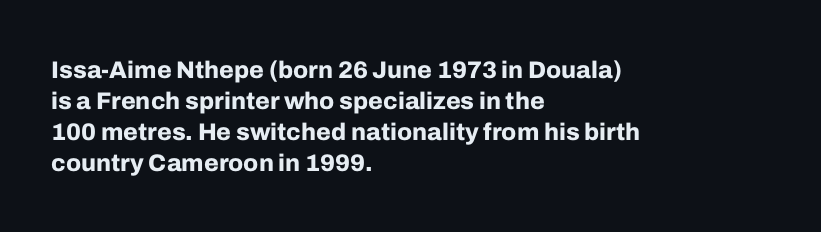
{"italic": "no", "bold": "yes", "underline": "no", "align": "left", "line_spacing": "normal", "line_spacing_ratio": 1.29, "letter_spacing": "normal", "letter_spacing_em": 0.0, "glyph_px": 24}
